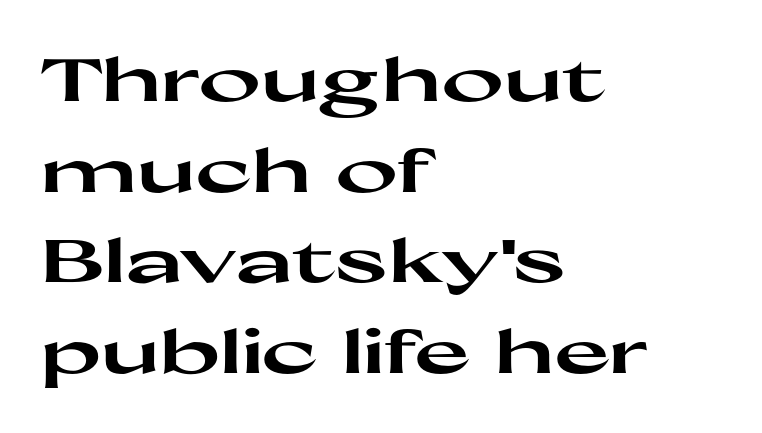
{"serif": "no", "italic": "no", "bold": "yes", "weight": "heavy", "width": "wide", "stroke_contrast": "high", "x_height": "medium", "monospaced": "no", "underline": "no", "align": "left", "line_spacing": "normal", "line_spacing_ratio": 1.51, "letter_spacing": "normal", "letter_spacing_em": 0.0, "glyph_px": 60}
